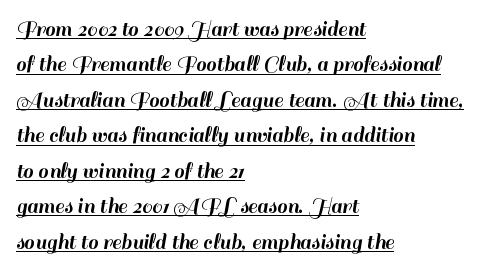
How are the letters spaced? Ordinarily, with no added tracking. Compared with typical paragraphs, the rows here are spaced about the same. Line starts are locked; line ends wander. The rendered words wear a rule along their underside.
